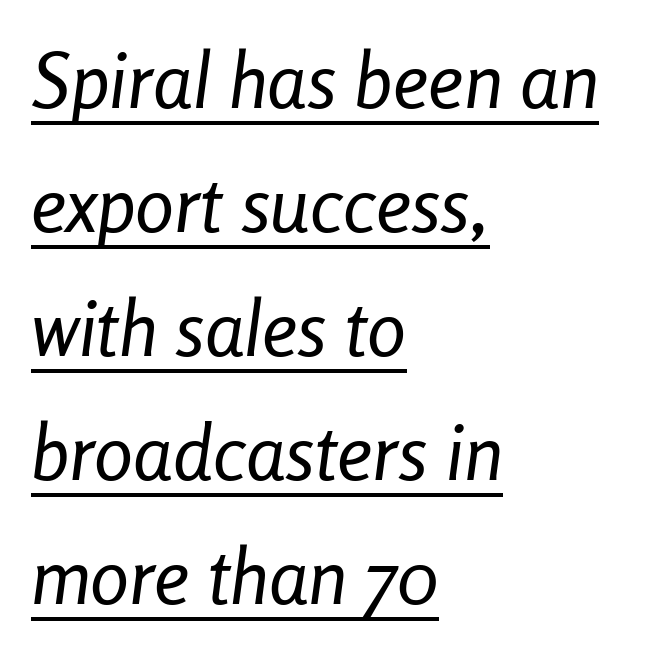
When letters slant like this, we call the style italic. This sample keeps an unexceptional amount of space between lines. These glyphs show unthickened strokes, regular width or finer. You could call the tracking neutral — neither tight nor loose. Typeset ragged right — the left edge is the straight one. The glyphs are accompanied by a horizontal stroke just below them.
